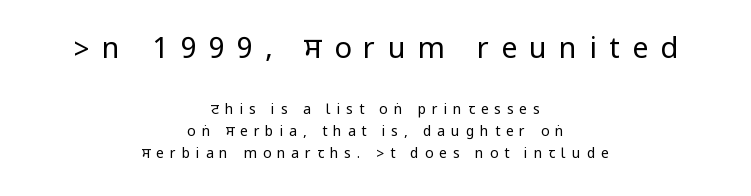
{"serif": "no", "italic": "no", "bold": "no", "weight": "regular", "width": "condensed", "stroke_contrast": "low", "underline": "no", "align": "center", "line_spacing": "normal", "line_spacing_ratio": 1.6, "letter_spacing": "wide", "letter_spacing_em": 0.42, "larger_block": "first", "size_ratio": 2.07, "glyph_px": 29}
